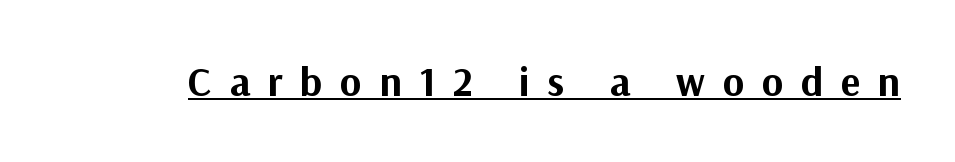
{"serif": "no", "italic": "no", "bold": "yes", "weight": "bold", "width": "normal", "stroke_contrast": "medium", "x_height": "medium", "monospaced": "no", "underline": "yes", "letter_spacing": "wide", "letter_spacing_em": 0.43, "glyph_px": 41}
